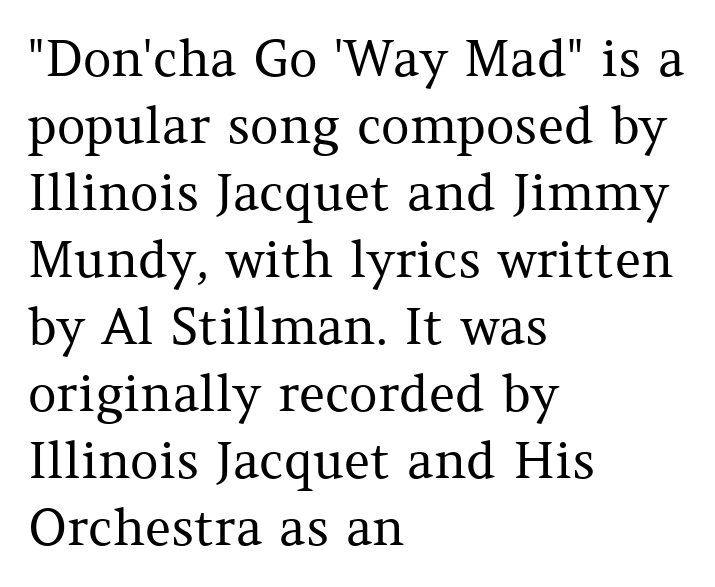
The image shows 50 px regular-weight serif type, upright; set left-aligned, normal line spacing (1.34x), normal letter spacing, not underlined; medium stroke contrast and a medium x-height.
